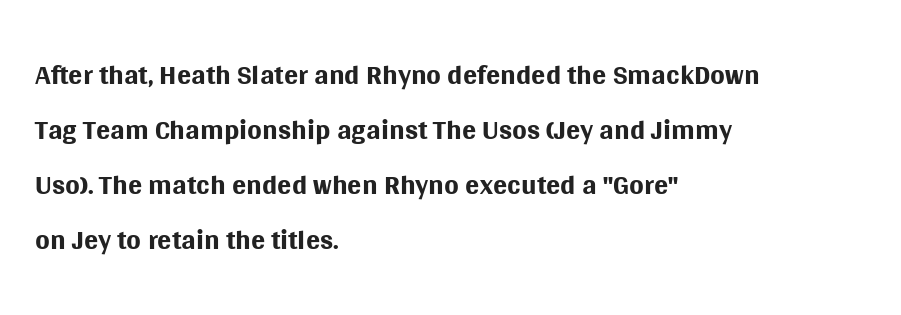
The image shows 42 px regular-weight sans-serif type, upright; set left-aligned, normal line spacing (1.31x), normal letter spacing, not underlined; medium stroke contrast and a large x-height.
